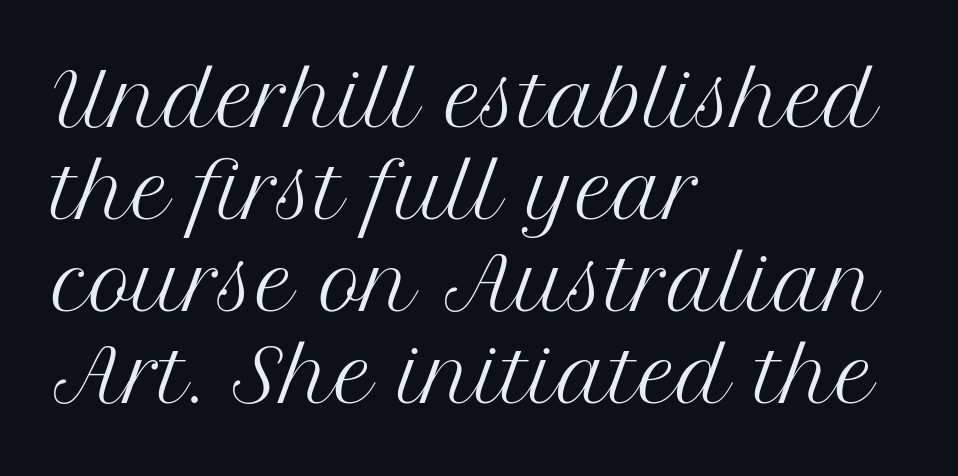
The rendering uses a moderate line-height, typical for paragraphs. Only glyphs here, with clear space below each row. Every row of glyphs begins at an identical x-position on the left.
